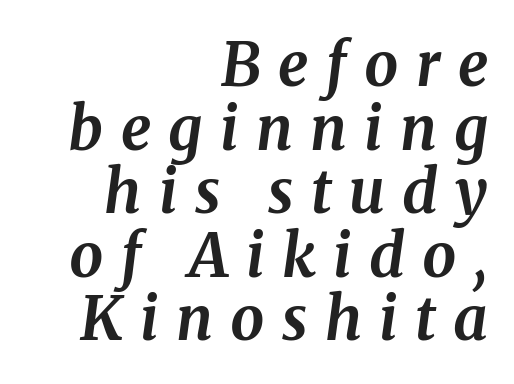
Q: Is the text bold? A: Yes.
Q: Is the text italic (slanted)? A: Yes, it leans right by about 8 degrees.
Q: Is the typeface a serif or a sans-serif typeface? A: Serif.
Q: Is the text underlined? A: No.
Q: How is the paragraph aligned? A: Right-aligned.
Q: Is the spacing between letters normal or unusually wide? A: Unusually wide.
Q: Is the spacing between lines tight, normal or loose? A: Tight.
Q: Width (condensed, normal, or wide)? A: Normal.
Q: Stroke contrast? A: Medium.
Q: x-height? A: Medium.
Q: Monospaced? A: No.
